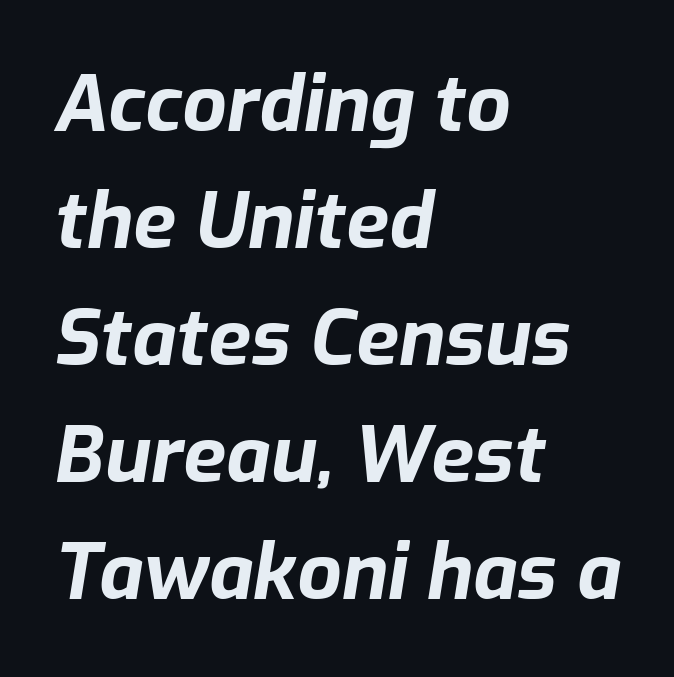
{"italic": "yes", "lean": "right", "slant_degrees": 9, "bold": "yes", "weight": "bold", "width": "normal", "stroke_contrast": "low", "x_height": "medium", "monospaced": "no", "underline": "no", "align": "left", "line_spacing": "normal", "line_spacing_ratio": 1.5, "letter_spacing": "normal", "letter_spacing_em": 0.0, "glyph_px": 78}
